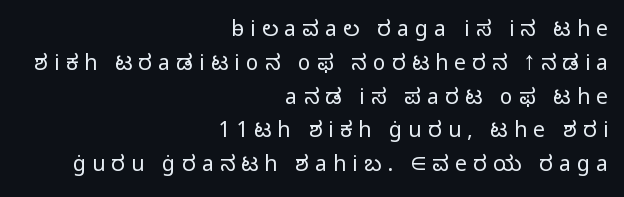
Stroke mass is kept to a normal reading level or below. The baseline area is clear. Nope, not italic — everything's standing straight. Each new line begins a customary step beneath the previous one. Words appear elongated and porous because spacing is wide. These lines are set flush right with a ragged left edge.
